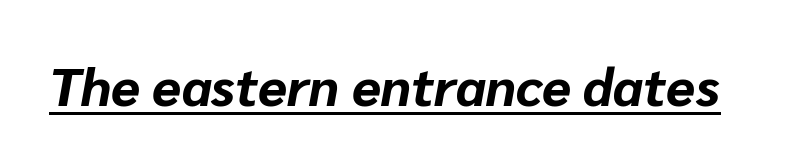
The image shows 53 px bold type, italic (leaning right); set normal letter spacing, underlined; low stroke contrast and a medium x-height.
